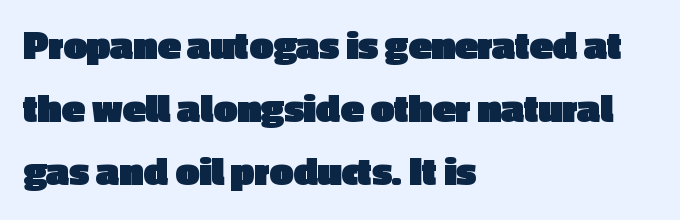
{"serif": "no", "italic": "no", "bold": "yes", "weight": "heavy", "width": "normal", "x_height": "medium", "monospaced": "no", "underline": "no", "align": "left", "line_spacing": "normal", "line_spacing_ratio": 1.5, "letter_spacing": "normal", "letter_spacing_em": 0.0, "glyph_px": 42}
